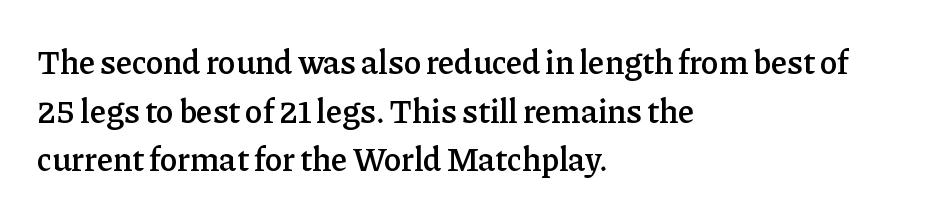
{"serif": "yes", "italic": "no", "bold": "semi", "weight": "semibold", "width": "normal", "stroke_contrast": "low", "x_height": "medium", "monospaced": "no", "underline": "no", "align": "left", "line_spacing": "normal", "line_spacing_ratio": 1.47, "letter_spacing": "normal", "letter_spacing_em": 0.0, "glyph_px": 33}
